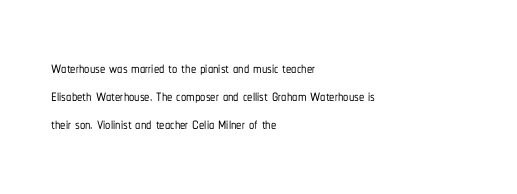
Q: Is the text italic (slanted)? A: No, it is upright.
Q: Is the text underlined? A: No.
Q: How is the paragraph aligned? A: Left-aligned.
Q: Is the spacing between letters normal or unusually wide? A: Normal.
Q: Is the spacing between lines tight, normal or loose? A: Normal.
